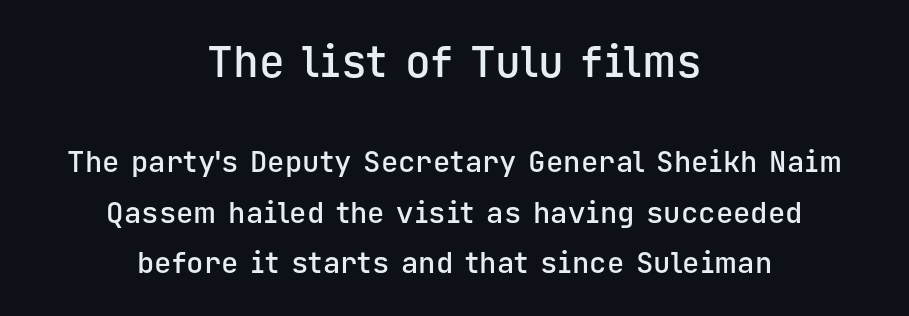
Q: Is the text bold? A: Semi-bold.
Q: Is the text italic (slanted)? A: No, it is upright.
Q: Is the typeface a serif or a sans-serif typeface? A: Sans-serif.
Q: Is the text underlined? A: No.
Q: How is the paragraph aligned? A: Centered.
Q: Is the spacing between letters normal or unusually wide? A: Normal.
Q: Which block of text is set in a larger size, the first (top) or the second (bottom)? A: The first (top) one.
Q: Width (condensed, normal, or wide)? A: Normal.
Q: Stroke contrast? A: Low.
Q: x-height? A: Medium.
Q: Monospaced? A: Yes.
